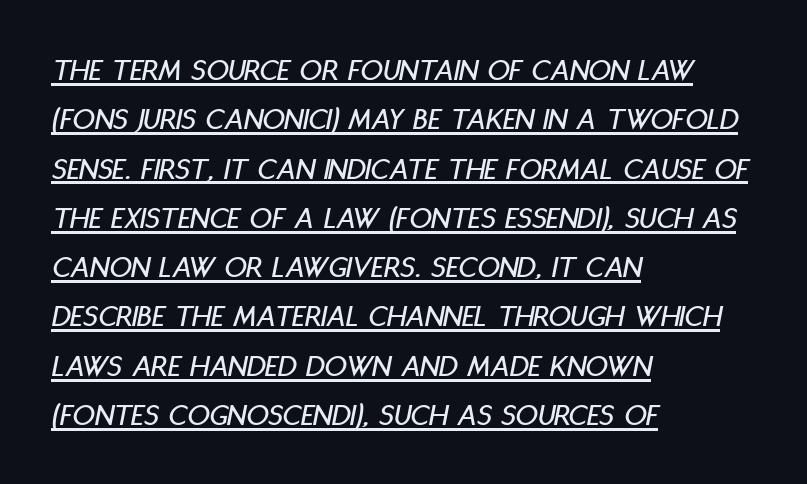
Q: Is the text italic (slanted)? A: Yes, it leans right by about 11 degrees.
Q: Is the text underlined? A: Yes.
Q: How is the paragraph aligned? A: Left-aligned.
Q: Is the spacing between letters normal or unusually wide? A: Normal.
Q: Is the spacing between lines tight, normal or loose? A: Normal.
Q: Width (condensed, normal, or wide)? A: Condensed.
Q: Stroke contrast? A: Low.
Q: x-height? A: Large.
Q: Monospaced? A: No.
